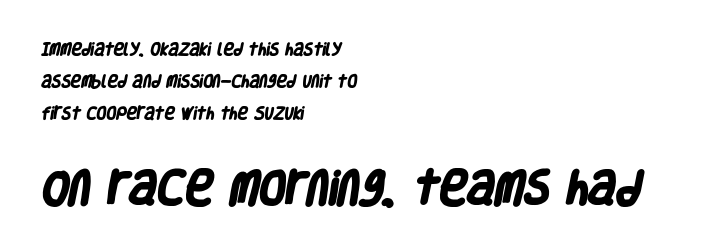
The image shows 38 px heavy, condensed sans-serif type; set left-aligned, loose line spacing (2.28x), normal letter spacing, not underlined; the second (bottom) block is 2.71x larger; low stroke contrast and a large x-height.
